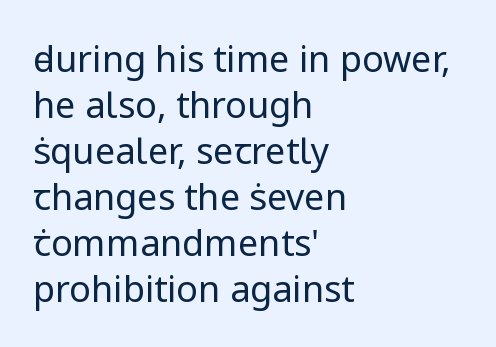
The space beneath each line is pristine and unruled. The vertical gap from one line to the next is medium. A typesetter would label this face a sans. In CSS terms this would be text-align: left. Compared with a typical body face, this is equally light or lighter still.
